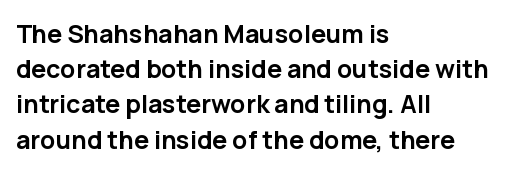
The image shows 25 px bold type, upright; set left-aligned, normal line spacing (1.41x), normal letter spacing, not underlined.
